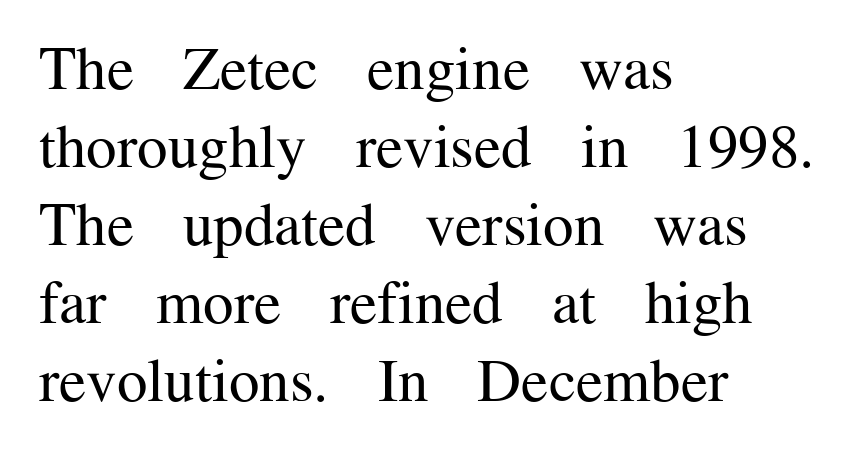
The image shows 61 px regular-weight serif type, upright; set left-aligned, normal line spacing (1.28x), normal letter spacing, not underlined; medium stroke contrast and a medium x-height.
